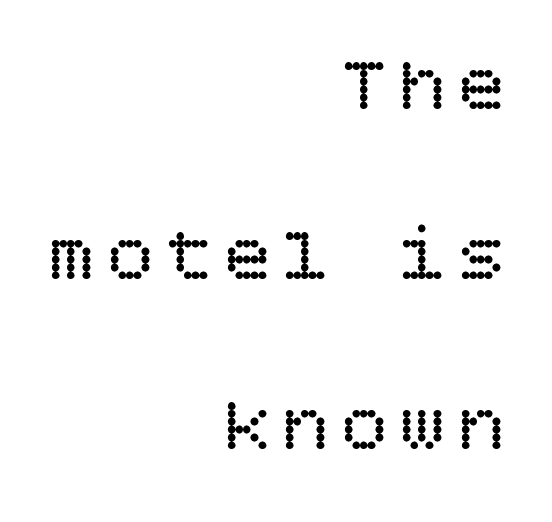
The image shows 77 px regular-weight type, upright; set right-aligned, loose line spacing (2.21x), not underlined; low stroke contrast and a large x-height.
